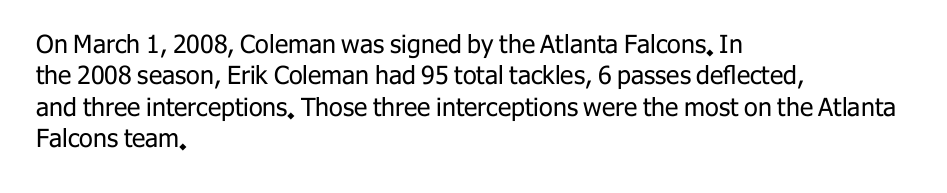
No letter is thick-stroked: the sample isn't bold. This is roman type, the default non-slanted kind. One glance says typical: line gaps are just what's usual. Plain, unruled lines of type. This sample is left-justified, so line endings fall wherever the words run out.
